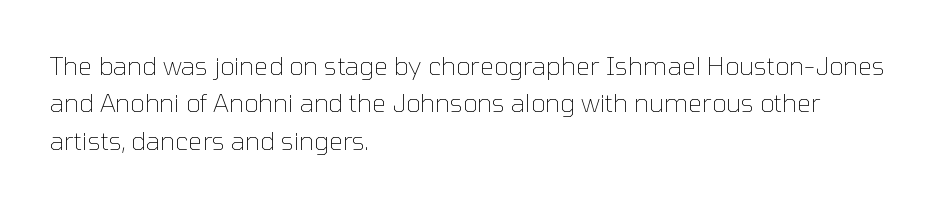
In CSS terms this would be text-align: left. Descenders are the only things crossing below the line. One glance says typical: line gaps are just what's usual. This is the regular roman posture of the typeface.
